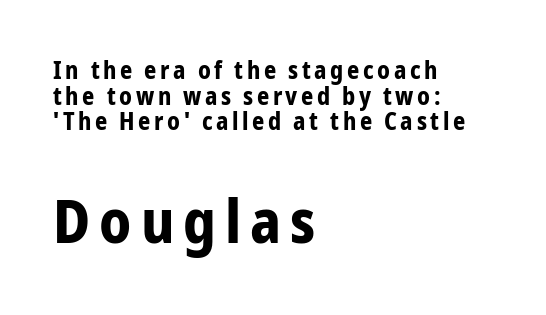
Is the lower block the larger one? Yes — the lower block carries the bigger type. Baseline-to-baseline distance is barely more than the letter height. Descenders hang freely into open space. This is sans-serif lettering, the kind often seen on screens and signage. The letters are bold, with thick, heavy strokes.
